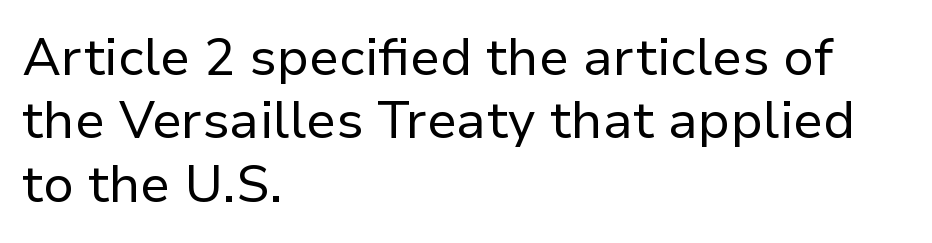
Each letter keeps its own natural width here, so spacing adapts to shape. Rule under the text: the space is simply empty. Weight: in the light-to-regular range. Compared with a centered layout, this one pins lines to the left instead. Posture: straight, roman, zero tilt.
